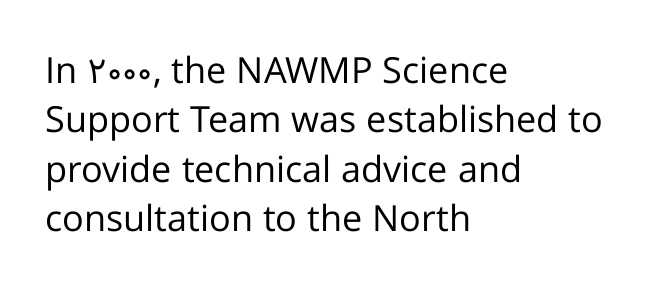
Summary of weight: not heavy and not bold. The passage shown has conventional tracking throughout. Short and long lines alike share a common starting point at left. Type style note: lacks serifs. The rendering uses natural spacing where letterforms have individual widths. The typography opts for an upright posture over an oblique one.
